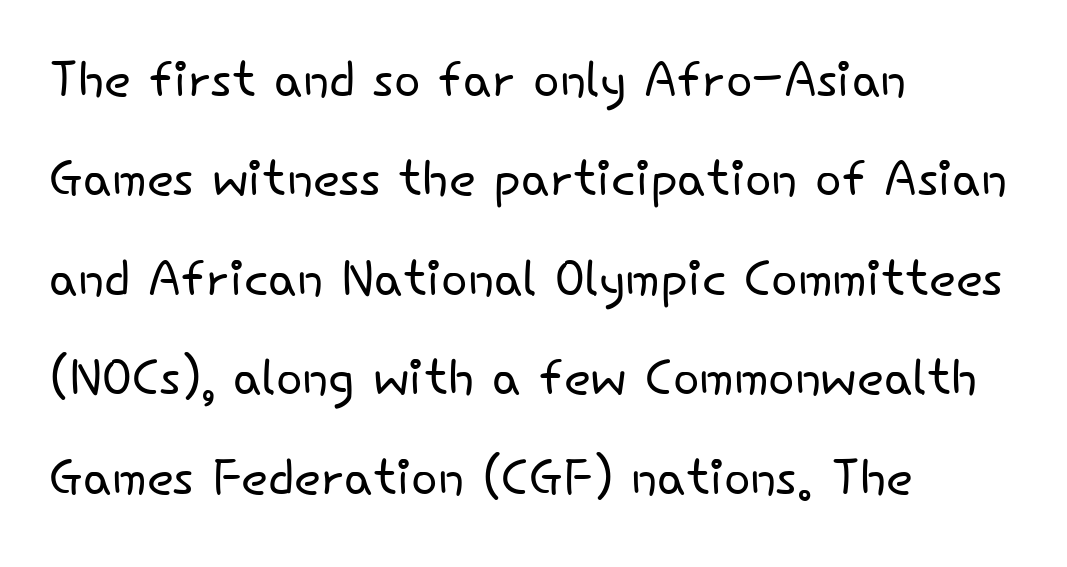
The image shows 70 px light sans-serif type, upright; set left-aligned, normal line spacing (1.42x), normal letter spacing, not underlined; low stroke contrast and a small x-height.
